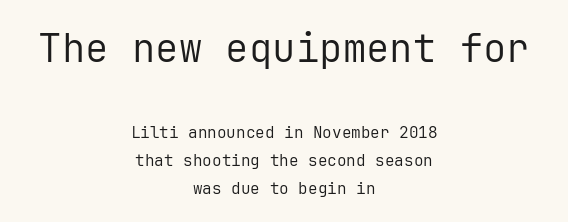
{"serif": "no", "italic": "no", "bold": "no", "weight": "regular", "width": "normal", "stroke_contrast": "low", "x_height": "medium", "monospaced": "yes", "underline": "no", "align": "center", "line_spacing_ratio": 1.75, "letter_spacing": "normal", "letter_spacing_em": 0.0, "larger_block": "first", "size_ratio": 2.44, "glyph_px": 39}
